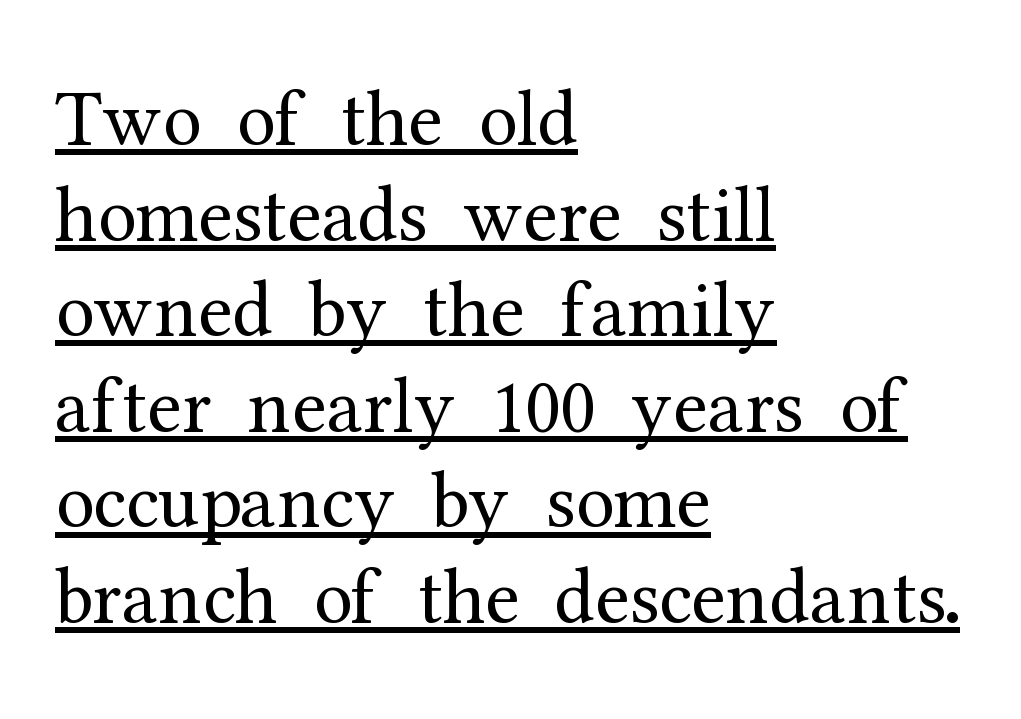
{"serif": "yes", "italic": "no", "bold": "no", "weight": "regular", "width": "normal", "stroke_contrast": "medium", "x_height": "medium", "monospaced": "no", "underline": "yes", "align": "left", "line_spacing_ratio": 1.21, "letter_spacing": "normal", "letter_spacing_em": 0.0, "glyph_px": 79}
